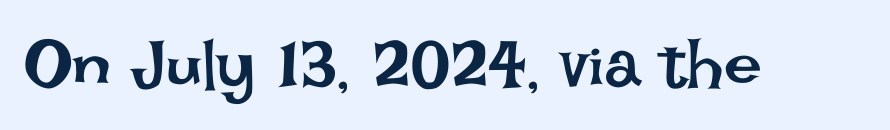
The face used here is rendered with its standard letterfit. A bare baseline throughout the passage. Compared with a typical body face, this is equally light or lighter still. These lines were composed using upright roman letters. The rendering uses natural spacing where letterforms have individual widths.
